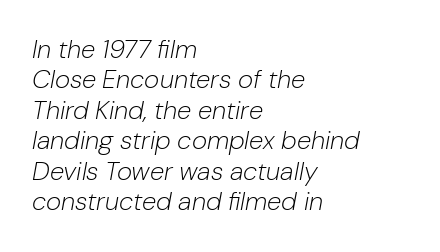
Q: Is the text bold? A: No.
Q: Is the text italic (slanted)? A: Yes, it leans right by about 10 degrees.
Q: Is the text underlined? A: No.
Q: How is the paragraph aligned? A: Left-aligned.
Q: Is the spacing between letters normal or unusually wide? A: Normal.
